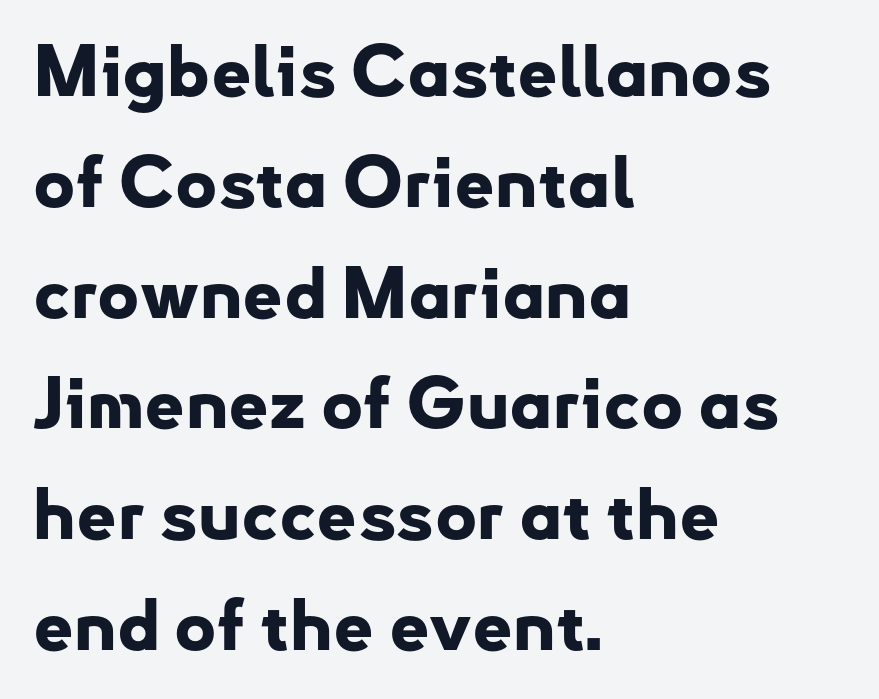
The face used here is a sans, in the tradition of grotesques and geometrics. Compared with an ordinary text face, these strokes are far heavier — a full bold. Reading down the block, your eye returns to a fixed left position each line. The line-height multiplier appears to be the usual default.
